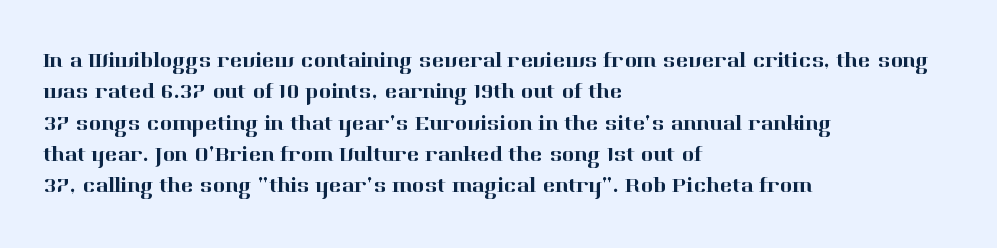
Q: Is the text italic (slanted)? A: No, it is upright.
Q: Is the text underlined? A: No.
Q: How is the paragraph aligned? A: Left-aligned.
Q: Is the spacing between letters normal or unusually wide? A: Normal.
Q: Is the spacing between lines tight, normal or loose? A: Normal.
